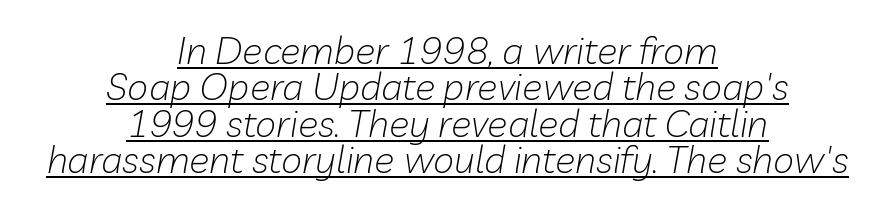
The image shows 38 px light type, italic (leaning right); set centered, tight line spacing (0.96x), normal letter spacing, underlined; low stroke contrast and a medium x-height.
